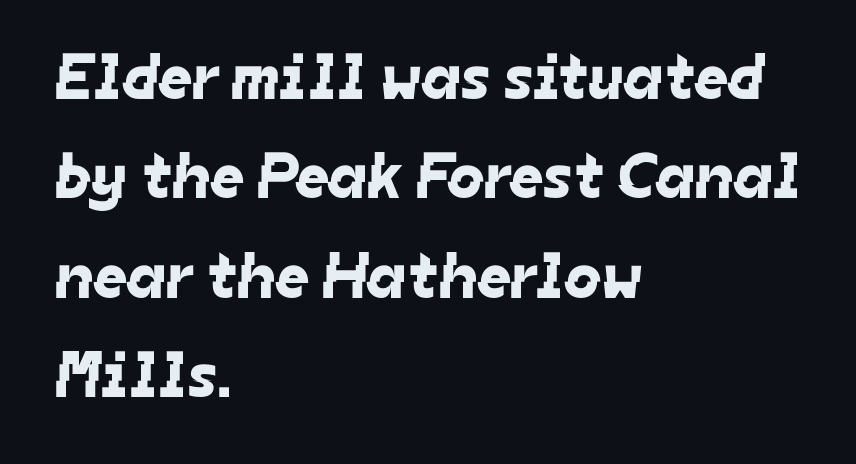
{"serif": "no", "width": "normal", "stroke_contrast": "low", "x_height": "medium", "monospaced": "no", "underline": "no", "align": "left", "line_spacing": "normal", "line_spacing_ratio": 1.53, "letter_spacing": "normal", "letter_spacing_em": 0.0, "glyph_px": 65}
